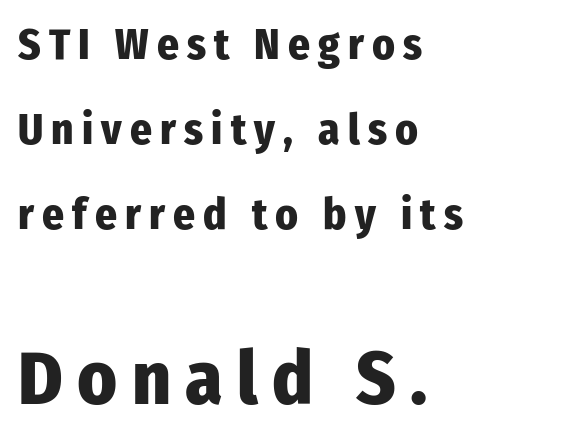
Q: Is the text bold? A: Yes.
Q: Is the text italic (slanted)? A: No, it is upright.
Q: Is the typeface a serif or a sans-serif typeface? A: Sans-serif.
Q: Is the text underlined? A: No.
Q: How is the paragraph aligned? A: Left-aligned.
Q: Is the spacing between lines tight, normal or loose? A: Loose.
Q: Which block of text is set in a larger size, the first (top) or the second (bottom)? A: The second (bottom) one.
Q: Width (condensed, normal, or wide)? A: Condensed.
Q: Stroke contrast? A: Low.
Q: x-height? A: Medium.
Q: Monospaced? A: No.
